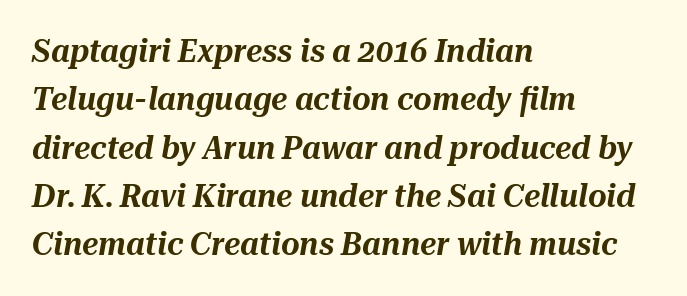
Q: Is the text italic (slanted)? A: Yes, it leans right by about 10 degrees.
Q: Is the text underlined? A: No.
Q: How is the paragraph aligned? A: Left-aligned.
Q: Is the spacing between letters normal or unusually wide? A: Normal.
Q: Is the spacing between lines tight, normal or loose? A: Normal.
Q: Width (condensed, normal, or wide)? A: Normal.
Q: Stroke contrast? A: Medium.
Q: x-height? A: Medium.
Q: Monospaced? A: No.
